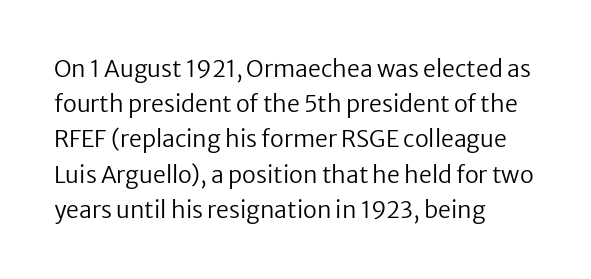
Q: Is the text bold? A: No.
Q: Is the text italic (slanted)? A: No, it is upright.
Q: Is the text underlined? A: No.
Q: How is the paragraph aligned? A: Left-aligned.
Q: Is the spacing between letters normal or unusually wide? A: Normal.
Q: Is the spacing between lines tight, normal or loose? A: Normal.
